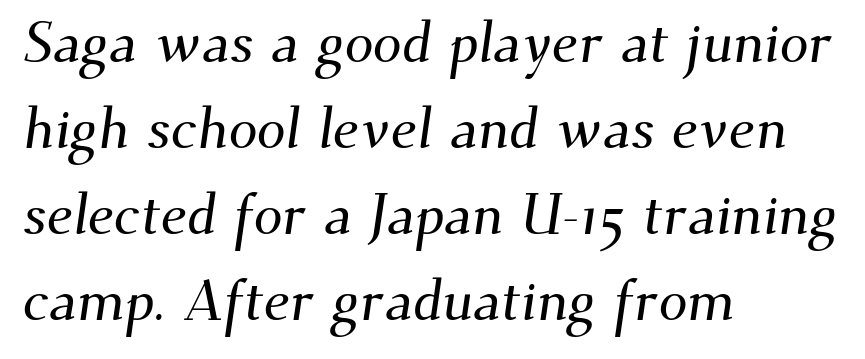
Is the block centered? No — it sits flush against the left margin. No extra tracking has been applied to these lines. Each row of text sits above clean, open space. Whoever set this chose a conventional vertical rhythm. Each letter keeps its own natural width here, so spacing adapts to shape.
